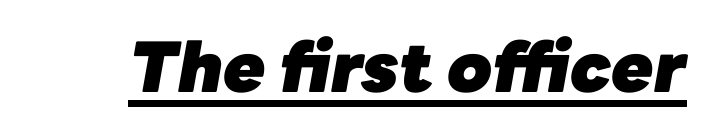
{"italic": "yes", "lean": "right", "slant_degrees": 10, "bold": "yes", "weight": "heavy", "width": "normal", "stroke_contrast": "low", "x_height": "medium", "monospaced": "no", "underline": "yes", "letter_spacing": "normal", "letter_spacing_em": 0.0, "glyph_px": 69}
